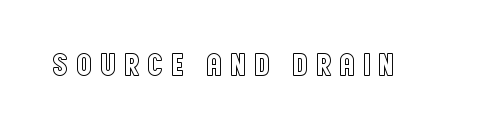
{"italic": "no", "width": "condensed", "x_height": "large", "monospaced": "no", "underline": "no", "letter_spacing": "wide", "letter_spacing_em": 0.21, "glyph_px": 32}
